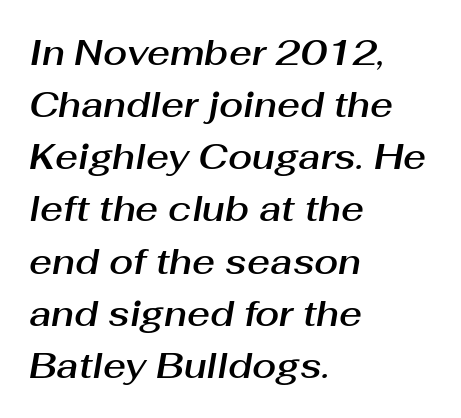
The image shows 35 px text type, italic (leaning right); set left-aligned, normal line spacing (1.49x), normal letter spacing, not underlined; medium stroke contrast and a medium x-height.
